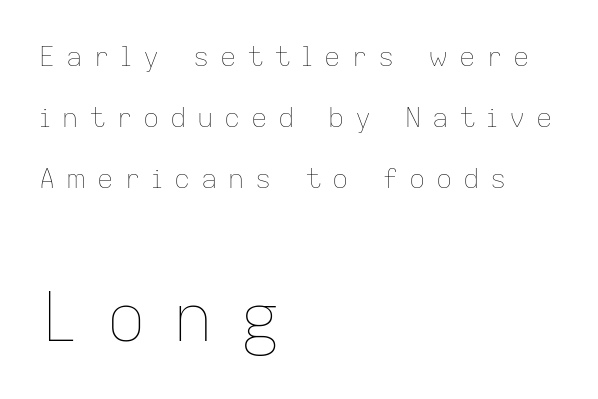
The image shows 67 px thin type, upright; set left-aligned, loose line spacing (2.26x), unusually wide letter spacing (+0.4 em), not underlined; the second (bottom) block is 2.48x larger; low stroke contrast and a medium x-height.
